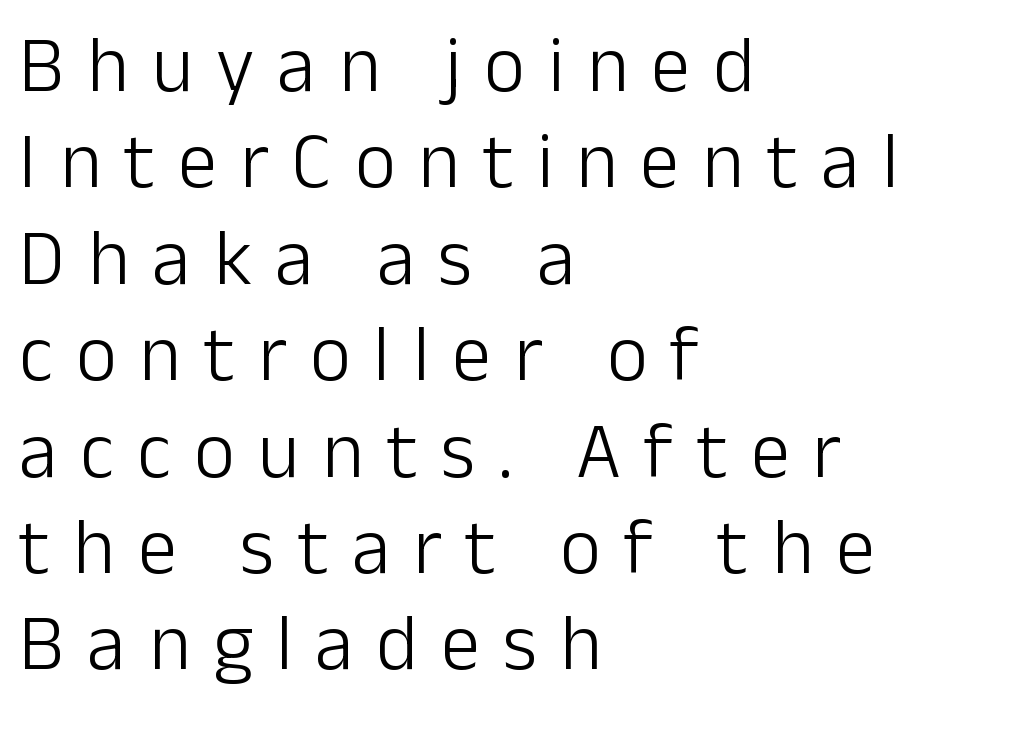
Q: Is the text bold? A: No.
Q: Is the text italic (slanted)? A: No, it is upright.
Q: Is the typeface a serif or a sans-serif typeface? A: Sans-serif.
Q: Is the text underlined? A: No.
Q: How is the paragraph aligned? A: Left-aligned.
Q: Is the spacing between letters normal or unusually wide? A: Unusually wide.
Q: Width (condensed, normal, or wide)? A: Normal.
Q: Stroke contrast? A: Low.
Q: x-height? A: Medium.
Q: Monospaced? A: No.
